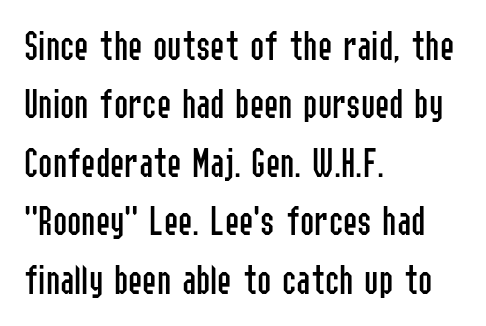
{"serif": "no", "italic": "no", "bold": "no", "weight": "regular", "width": "condensed", "stroke_contrast": "low", "x_height": "medium", "monospaced": "no", "underline": "no", "align": "left", "line_spacing": "normal", "line_spacing_ratio": 1.36, "letter_spacing": "normal", "letter_spacing_em": 0.0, "glyph_px": 43}
